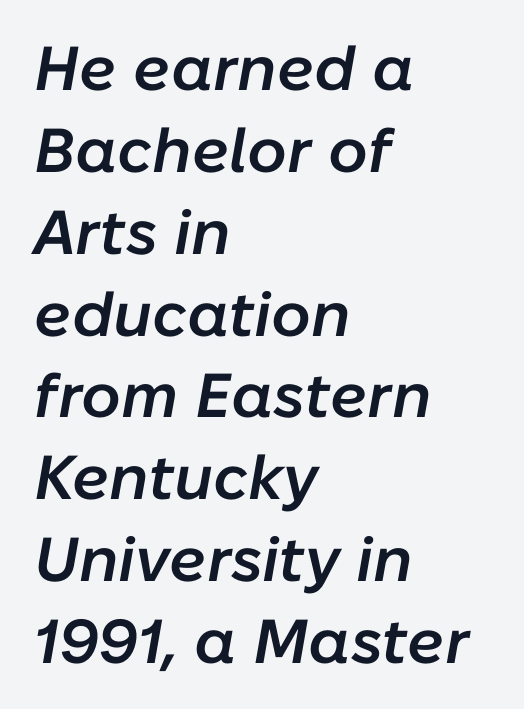
The image shows 62 px semibold type, italic (leaning right); set left-aligned, normal line spacing (1.32x), normal letter spacing, not underlined; low stroke contrast and a medium x-height.
